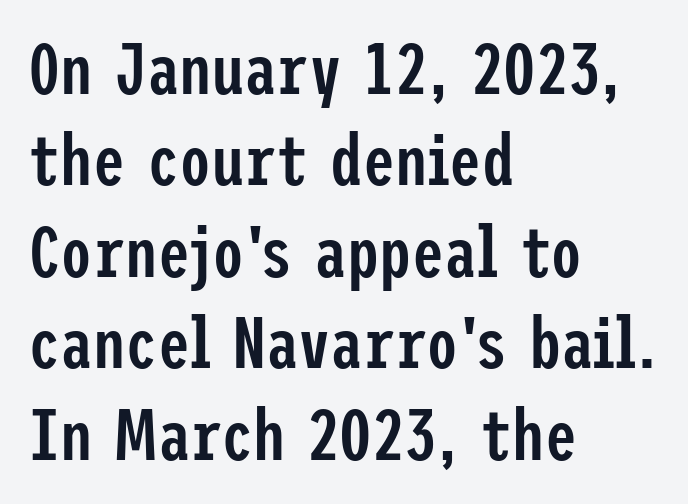
The image shows 72 px semibold, condensed sans-serif type, upright; set left-aligned, normal line spacing (1.27x), normal letter spacing, not underlined; low stroke contrast and a medium x-height.
